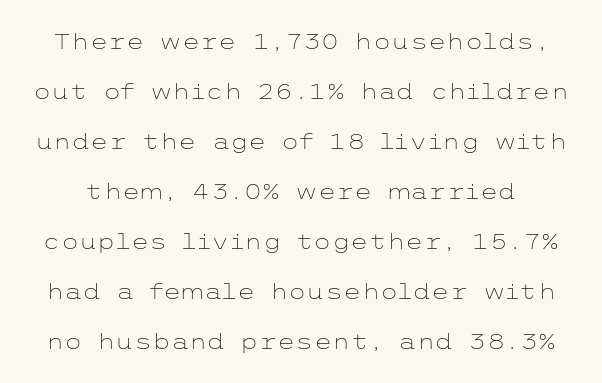
Default kerning and tracking; the words read as compact shapes. Does the lettering tilt? It doesn't — this is upright. Weight: in the light-to-regular range. Airy leading.
